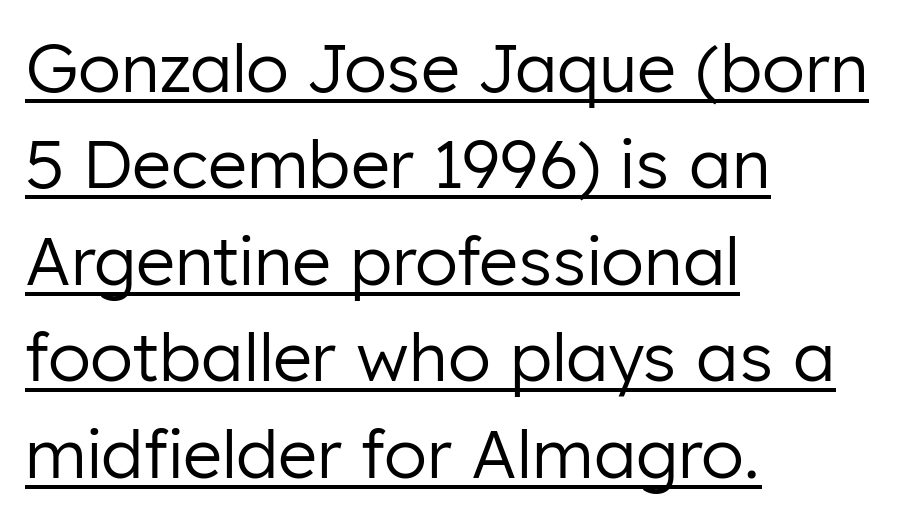
Style check: upright. Compared with a centered layout, this one pins lines to the left instead. The type family on display is of the sans-serif kind. This sample has the flowing, uneven cadence of proportional lettering. Tracking value appears to be zero — textbook default spacing.
